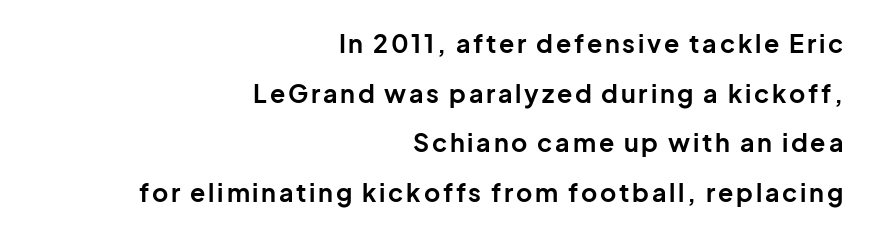
{"italic": "no", "bold": "yes", "underline": "no", "align": "right", "line_spacing": "loose", "line_spacing_ratio": 1.99, "glyph_px": 25}
